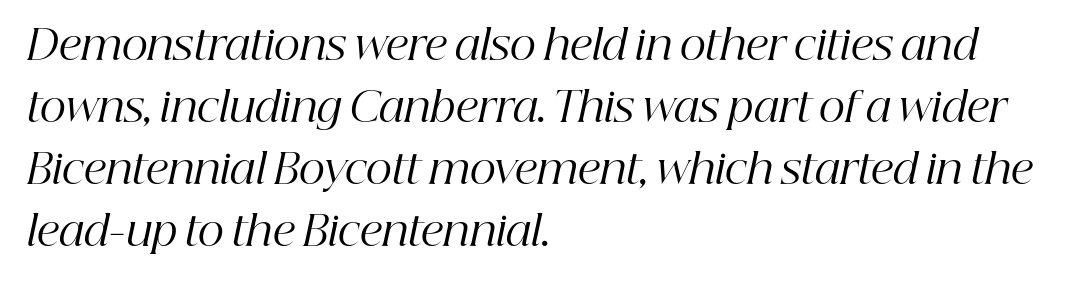
{"serif": "yes", "italic": "yes", "lean": "right", "slant_degrees": 12, "bold": "no", "weight": "regular", "width": "normal", "stroke_contrast": "high", "x_height": "medium", "monospaced": "no", "underline": "no", "align": "left", "line_spacing": "normal", "line_spacing_ratio": 1.51, "letter_spacing": "normal", "letter_spacing_em": 0.0, "glyph_px": 41}
